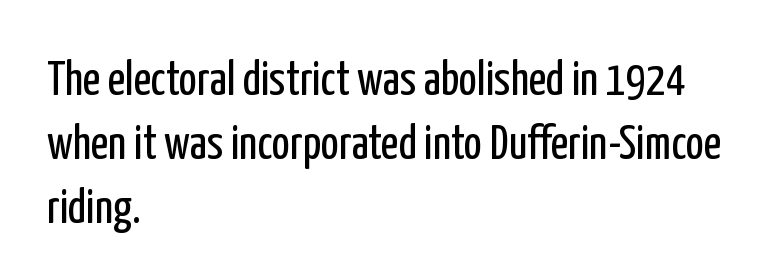
Q: Is the text bold? A: No.
Q: Is the text italic (slanted)? A: No, it is upright.
Q: Is the typeface a serif or a sans-serif typeface? A: Sans-serif.
Q: Is the text underlined? A: No.
Q: How is the paragraph aligned? A: Left-aligned.
Q: Is the spacing between letters normal or unusually wide? A: Normal.
Q: Is the spacing between lines tight, normal or loose? A: Normal.
Q: Width (condensed, normal, or wide)? A: Condensed.
Q: Stroke contrast? A: Low.
Q: x-height? A: Medium.
Q: Monospaced? A: No.
